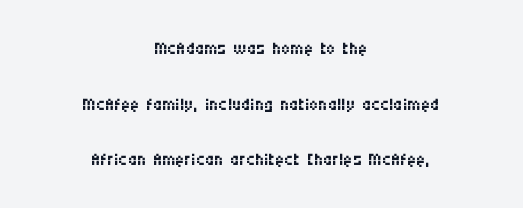
Q: Is the text bold? A: No.
Q: Is the text italic (slanted)? A: No, it is upright.
Q: Is the text underlined? A: No.
Q: How is the paragraph aligned? A: Centered.
Q: Is the spacing between letters normal or unusually wide? A: Normal.
Q: Is the spacing between lines tight, normal or loose? A: Loose.
